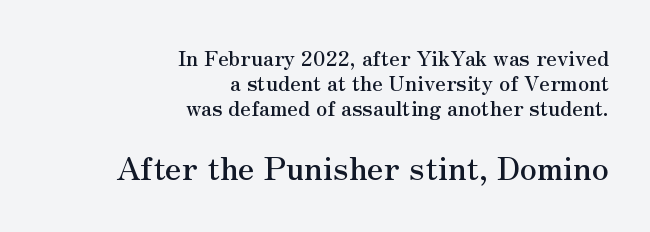
Q: Is the text italic (slanted)? A: No, it is upright.
Q: Is the typeface a serif or a sans-serif typeface? A: Serif.
Q: Is the text underlined? A: No.
Q: How is the paragraph aligned? A: Right-aligned.
Q: Is the spacing between letters normal or unusually wide? A: Normal.
Q: Which block of text is set in a larger size, the first (top) or the second (bottom)? A: The second (bottom) one.
Q: Width (condensed, normal, or wide)? A: Normal.
Q: Stroke contrast? A: Medium.
Q: x-height? A: Small.
Q: Monospaced? A: No.
